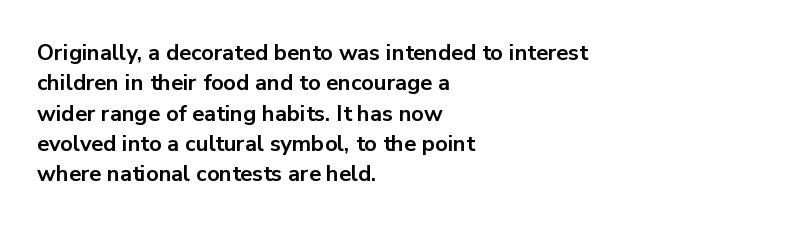
Q: Is the text bold? A: Yes.
Q: Is the text italic (slanted)? A: No, it is upright.
Q: Is the text underlined? A: No.
Q: How is the paragraph aligned? A: Left-aligned.
Q: Is the spacing between letters normal or unusually wide? A: Normal.
Q: Is the spacing between lines tight, normal or loose? A: Normal.
